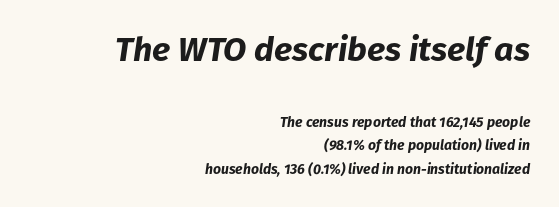
Size hierarchy here favors the leading block over the trailing one. Emphasis-style slanted type is in use. The area under the type is left untouched. Weight check: bold — yes, fully. Alignment: flush right.
